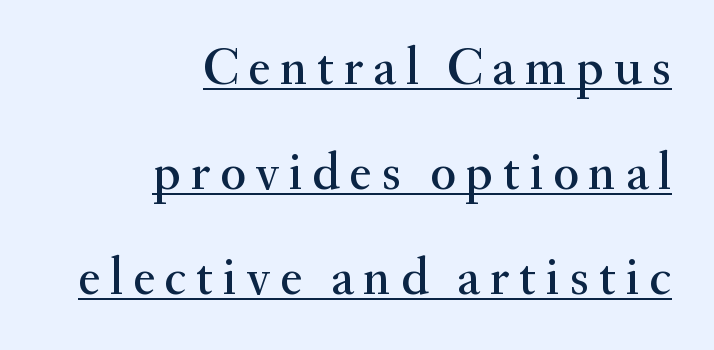
{"serif": "yes", "italic": "no", "width": "normal", "stroke_contrast": "medium", "x_height": "small", "monospaced": "no", "underline": "yes", "align": "right", "line_spacing": "loose", "line_spacing_ratio": 1.98, "glyph_px": 53}
